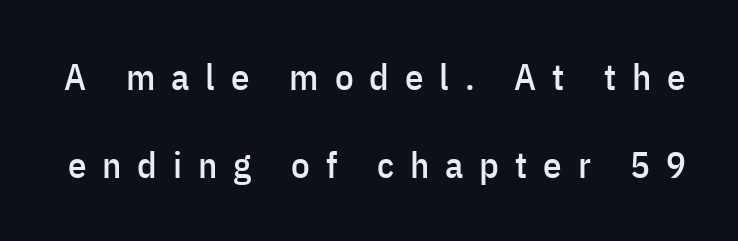
Q: Is the text italic (slanted)? A: No, it is upright.
Q: Is the typeface a serif or a sans-serif typeface? A: Sans-serif.
Q: Is the text underlined? A: No.
Q: Is the spacing between letters normal or unusually wide? A: Unusually wide.
Q: Is the spacing between lines tight, normal or loose? A: Loose.
Q: Width (condensed, normal, or wide)? A: Condensed.
Q: Stroke contrast? A: Low.
Q: x-height? A: Medium.
Q: Monospaced? A: No.
